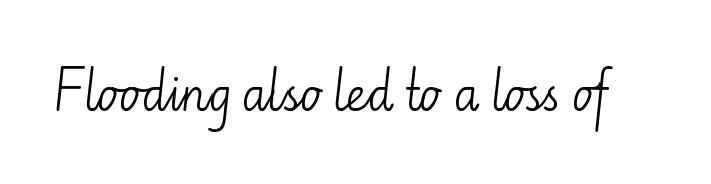
{"serif": "no", "bold": "no", "weight": "light", "width": "normal", "stroke_contrast": "low", "x_height": "small", "monospaced": "no", "underline": "no", "letter_spacing": "normal", "letter_spacing_em": 0.0, "glyph_px": 44}
